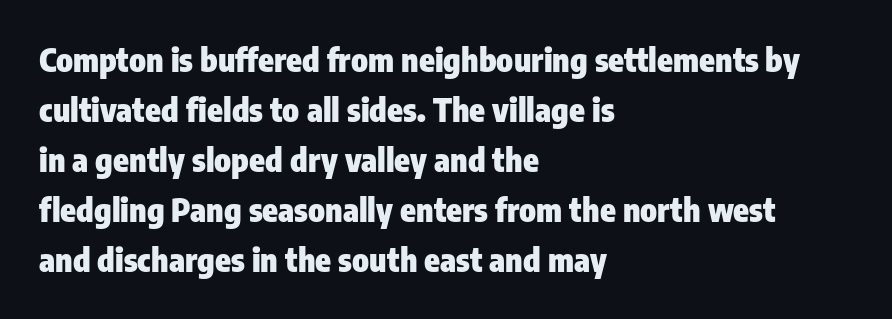
The compositor pushed each line to the left boundary. This is roman type, the default non-slanted kind. Weight check: bold — yes, fully. Do the characters align in a grid? No, the font is proportional. The space beneath each line is pristine and unruled.
